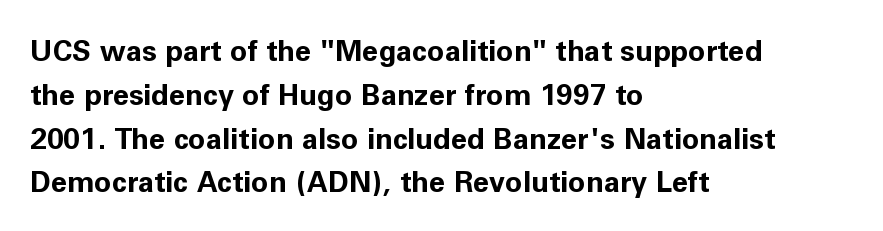
{"serif": "no", "italic": "no", "bold": "yes", "weight": "bold", "width": "normal", "stroke_contrast": "low", "x_height": "medium", "monospaced": "no", "underline": "no", "align": "left", "line_spacing": "normal", "line_spacing_ratio": 1.51, "letter_spacing": "normal", "letter_spacing_em": 0.0, "glyph_px": 29}
